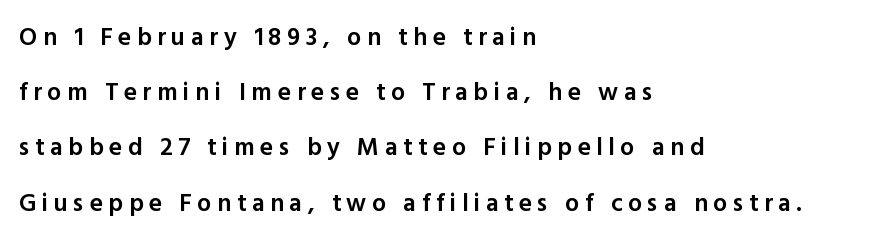
{"italic": "no", "bold": "semi", "underline": "no", "align": "left", "line_spacing": "loose", "line_spacing_ratio": 2.21, "letter_spacing": "wide", "letter_spacing_em": 0.22, "glyph_px": 25}
